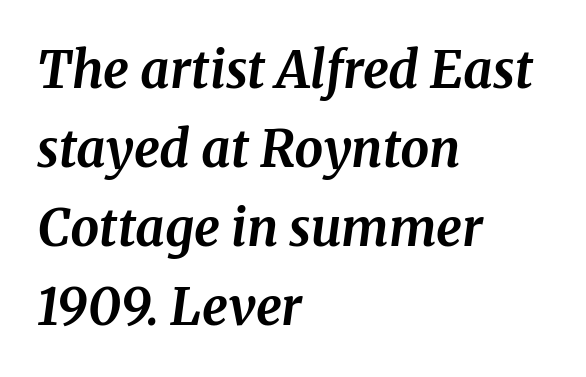
Q: Is the text bold? A: Yes.
Q: Is the text italic (slanted)? A: Yes, it leans right by about 8 degrees.
Q: Is the typeface a serif or a sans-serif typeface? A: Serif.
Q: Is the text underlined? A: No.
Q: How is the paragraph aligned? A: Left-aligned.
Q: Is the spacing between letters normal or unusually wide? A: Normal.
Q: Is the spacing between lines tight, normal or loose? A: Normal.
Q: Width (condensed, normal, or wide)? A: Normal.
Q: Stroke contrast? A: Medium.
Q: x-height? A: Medium.
Q: Monospaced? A: No.
